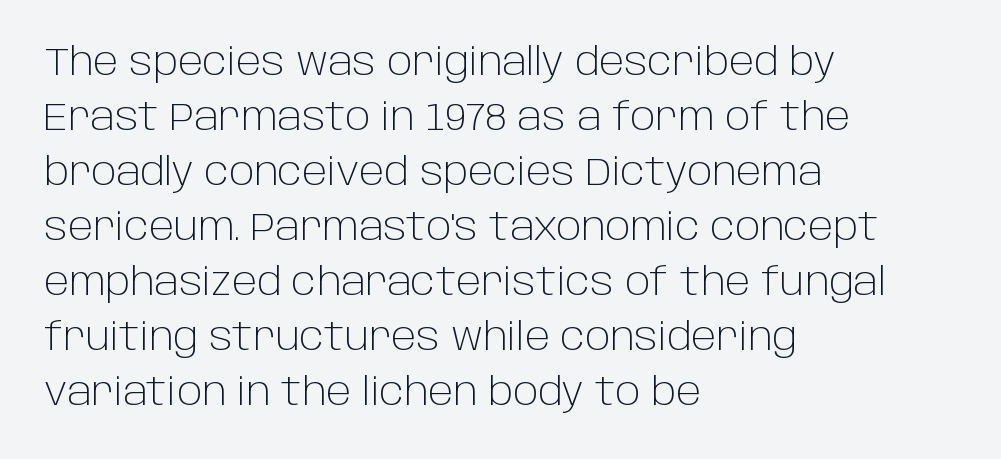
The image shows 39 px light sans-serif type, upright; set left-aligned, normal line spacing (1.41x), normal letter spacing, not underlined; low stroke contrast and a large x-height.
